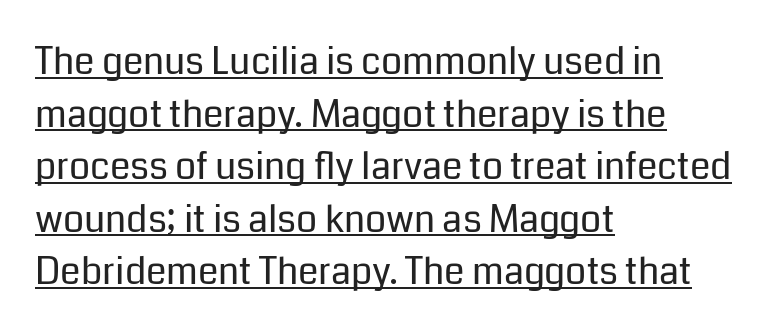
{"serif": "no", "italic": "no", "bold": "no", "weight": "regular", "width": "normal", "stroke_contrast": "low", "x_height": "medium", "monospaced": "no", "underline": "yes", "align": "left", "line_spacing": "normal", "line_spacing_ratio": 1.42, "letter_spacing": "normal", "letter_spacing_em": 0.0, "glyph_px": 37}
